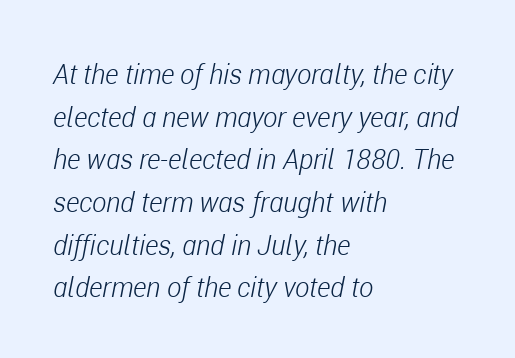
The line-height multiplier appears to be the usual default. Italic: yes, the glyphs are oblique. Stems here are at most as thick as an everyday book face. Layout note: lines flush left. Lines of text with bare space underneath. A typesetter would call this zero additional tracking.
